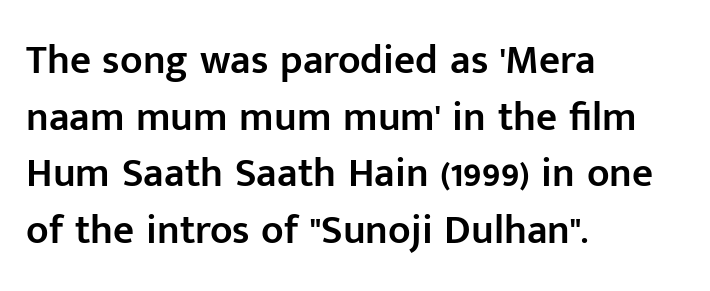
{"serif": "no", "italic": "no", "bold": "semi", "weight": "semibold", "width": "normal", "stroke_contrast": "low", "x_height": "medium", "monospaced": "no", "underline": "no", "align": "left", "line_spacing": "normal", "line_spacing_ratio": 1.38, "letter_spacing": "normal", "letter_spacing_em": 0.0, "glyph_px": 41}
